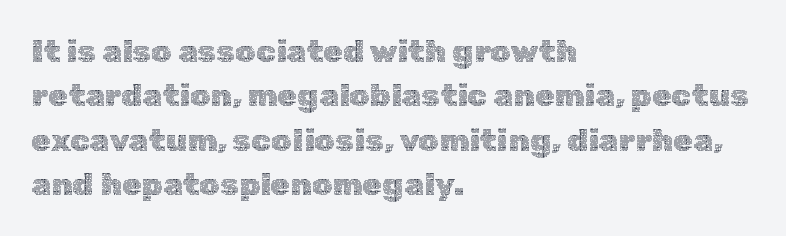
{"italic": "no", "bold": "no", "weight": "thin", "width": "normal", "x_height": "medium", "monospaced": "no", "underline": "no", "align": "left", "line_spacing": "normal", "line_spacing_ratio": 1.39, "letter_spacing": "normal", "letter_spacing_em": 0.0, "glyph_px": 32}
